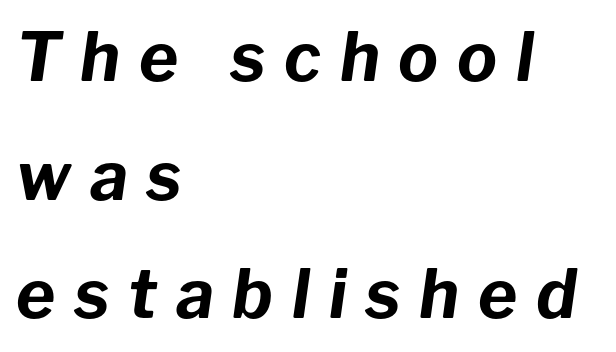
Is this a fixed-width face? No — the glyphs have proportional, varying widths. Just letters on the line, the space beneath them empty. Each word looks stretched out because of the extra space between its letters. Typesetter's note: full bold, strokes at maximum text heaviness. Italic? Definitely — the glyphs are oblique. The rendering anchors every line to the left-hand side.
